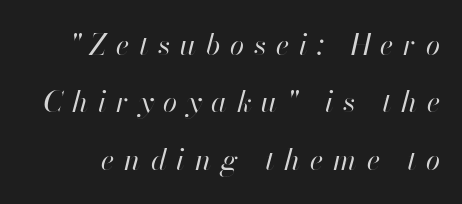
{"italic": "yes", "lean": "right", "slant_degrees": 13, "bold": "no", "weight": "regular", "width": "normal", "stroke_contrast": "high", "x_height": "small", "monospaced": "no", "underline": "no", "line_spacing": "loose", "line_spacing_ratio": 1.98, "letter_spacing": "wide", "letter_spacing_em": 0.34, "glyph_px": 29}
